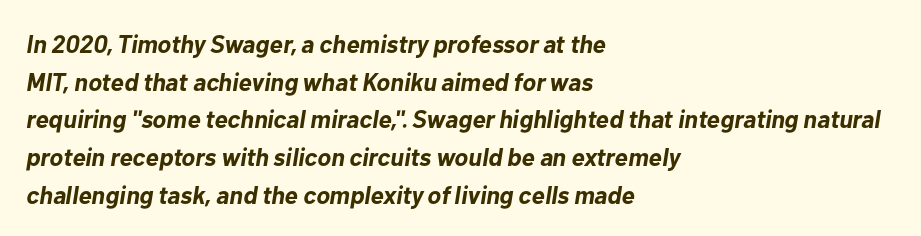
{"italic": "yes", "lean": "right", "slant_degrees": 10, "bold": "yes", "underline": "no", "align": "left", "line_spacing": "normal", "line_spacing_ratio": 1.51, "letter_spacing": "normal", "letter_spacing_em": 0.0, "glyph_px": 25}
